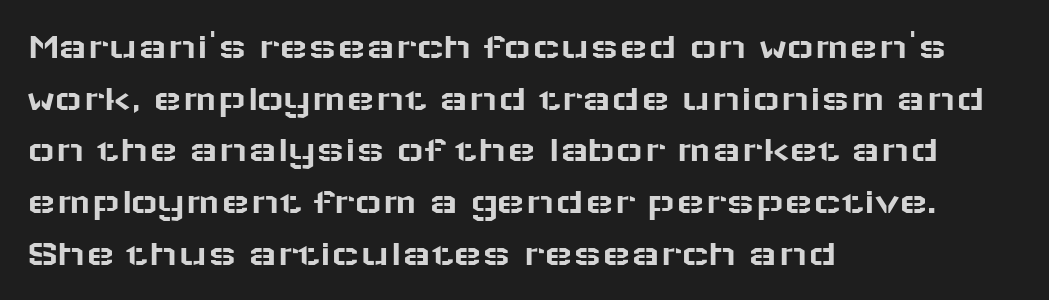
Q: Is the text italic (slanted)? A: No, it is upright.
Q: Is the typeface a serif or a sans-serif typeface? A: Sans-serif.
Q: Is the text underlined? A: No.
Q: How is the paragraph aligned? A: Left-aligned.
Q: Is the spacing between letters normal or unusually wide? A: Normal.
Q: Is the spacing between lines tight, normal or loose? A: Normal.
Q: Width (condensed, normal, or wide)? A: Wide.
Q: Stroke contrast? A: Low.
Q: x-height? A: Medium.
Q: Monospaced? A: No.
